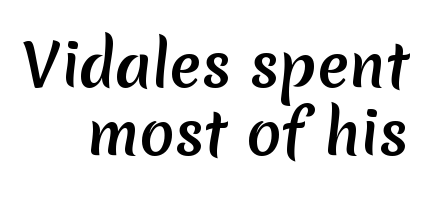
Q: Is the typeface a serif or a sans-serif typeface? A: Sans-serif.
Q: Is the text underlined? A: No.
Q: How is the paragraph aligned? A: Right-aligned.
Q: Is the spacing between letters normal or unusually wide? A: Normal.
Q: Width (condensed, normal, or wide)? A: Normal.
Q: Stroke contrast? A: Medium.
Q: x-height? A: Medium.
Q: Monospaced? A: No.
